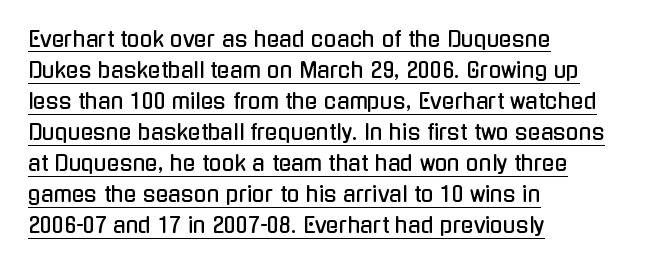
The image shows 21 px text type, upright; set left-aligned, normal line spacing (1.48x), normal letter spacing, underlined.
